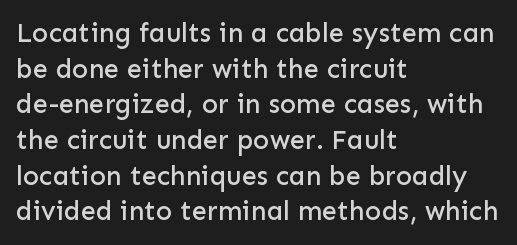
Line spacing here is normal. In terms of posture, this sample is upright. A bare baseline throughout the passage. Does the copy run flush right? No — it runs flush left. You could call the tracking neutral — neither tight nor loose.
